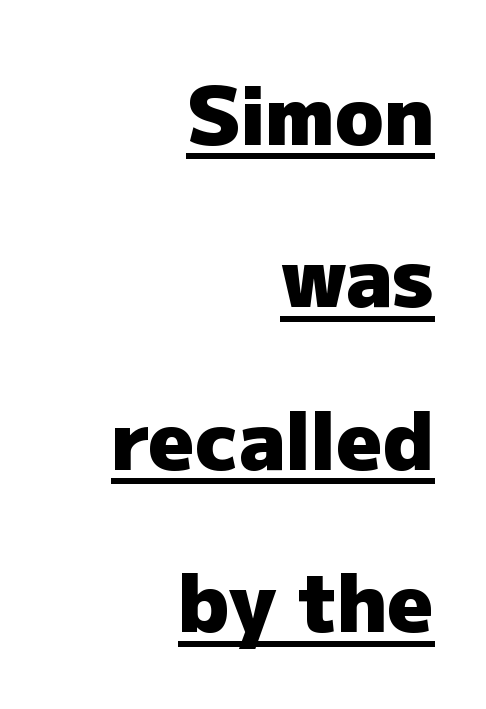
The image shows 80 px heavy sans-serif type, upright; set right-aligned, loose line spacing (2.03x), normal letter spacing, underlined; low stroke contrast and a medium x-height.
